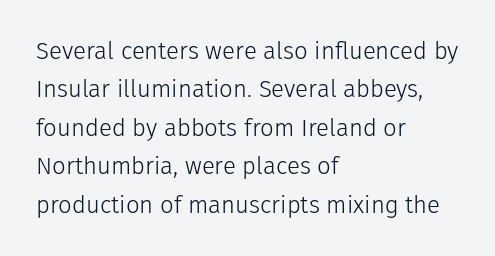
{"italic": "no", "bold": "no", "underline": "no", "align": "left", "line_spacing": "normal", "line_spacing_ratio": 1.6, "letter_spacing": "normal", "letter_spacing_em": 0.0, "glyph_px": 24}
